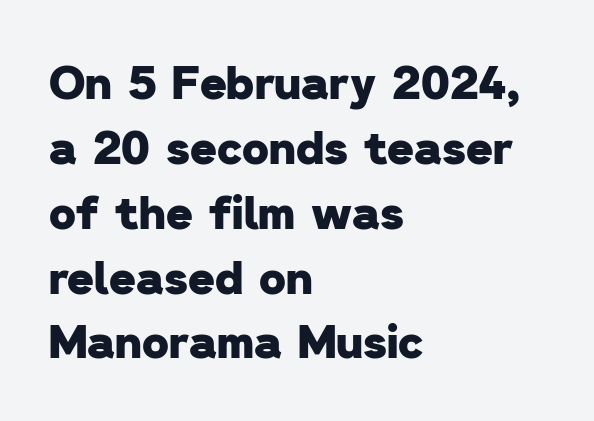
Q: Is the text bold? A: Yes.
Q: Is the typeface a serif or a sans-serif typeface? A: Sans-serif.
Q: Is the text underlined? A: No.
Q: How is the paragraph aligned? A: Left-aligned.
Q: Is the spacing between letters normal or unusually wide? A: Normal.
Q: Is the spacing between lines tight, normal or loose? A: Normal.
Q: Width (condensed, normal, or wide)? A: Normal.
Q: Stroke contrast? A: Low.
Q: x-height? A: Medium.
Q: Monospaced? A: No.
